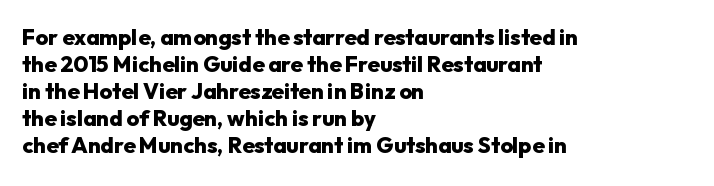
The setting favours the left margin, as ordinary paragraphs usually do. The strip under each line holds only bare page. Every letter is thick-stroked: bold, no question. In terms of posture, this sample is upright. Is the letter spacing exaggerated? No — it looks like the ordinary default.
